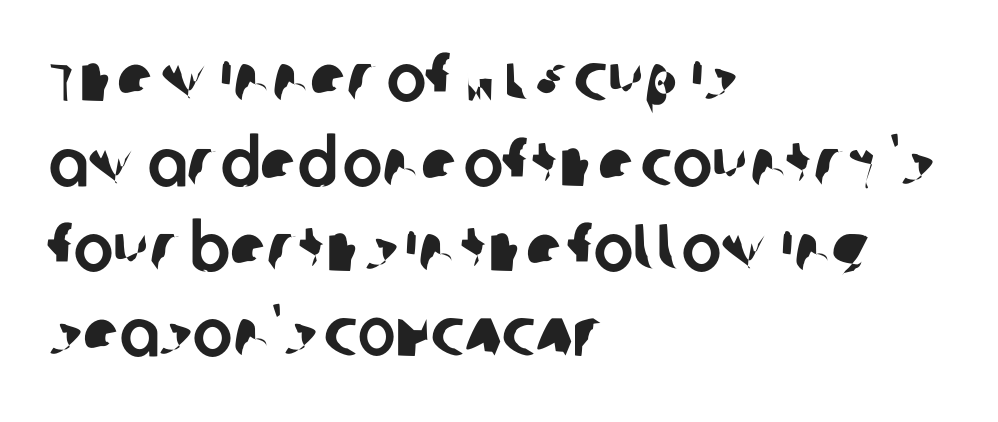
These lines sit exactly where default settings would place them. Proportional: the letters do not fall into vertical columns. This is sans-serif lettering, the kind often seen on screens and signage. No extra tracking has been applied to these lines.
